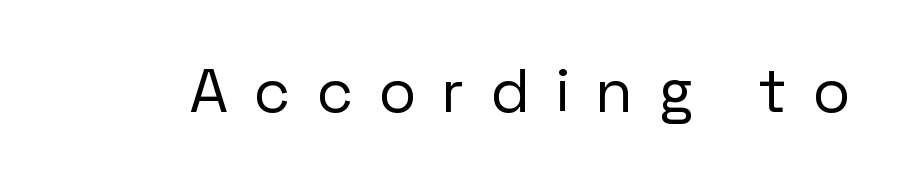
Caption: expanded tracking, letters set apart. The typesetting does not lean heavy: it is not bold. This is the regular roman posture of the typeface. You could not count columns in this text — the font is proportionally spaced. Plain, unruled lines of type. The letters carry no serifs — their stems end cleanly without finishing strokes.
